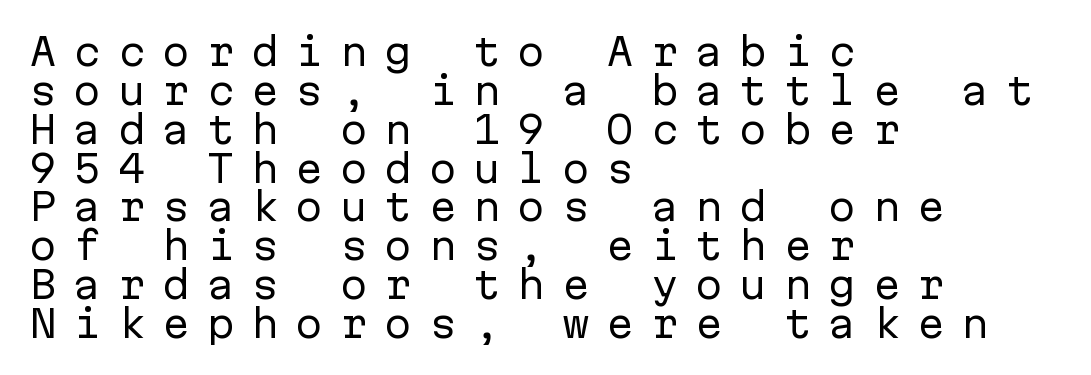
{"serif": "no", "italic": "no", "bold": "no", "weight": "regular", "width": "normal", "stroke_contrast": "low", "x_height": "medium", "monospaced": "yes", "underline": "no", "align": "left", "line_spacing": "tight", "line_spacing_ratio": 1.05, "letter_spacing": "wide", "letter_spacing_em": 0.45, "glyph_px": 37}
